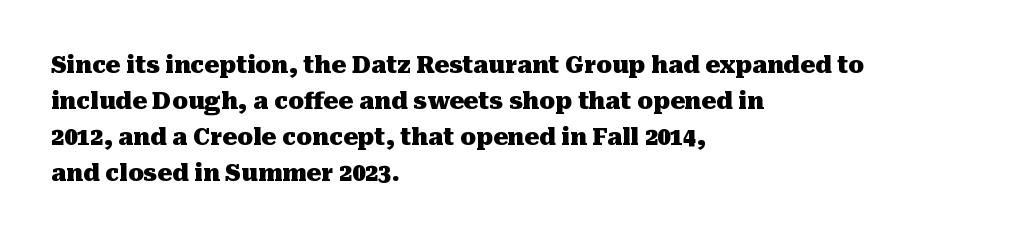
Q: Is the text bold? A: Yes.
Q: Is the text italic (slanted)? A: No, it is upright.
Q: Is the text underlined? A: No.
Q: How is the paragraph aligned? A: Left-aligned.
Q: Is the spacing between letters normal or unusually wide? A: Normal.
Q: Is the spacing between lines tight, normal or loose? A: Normal.
